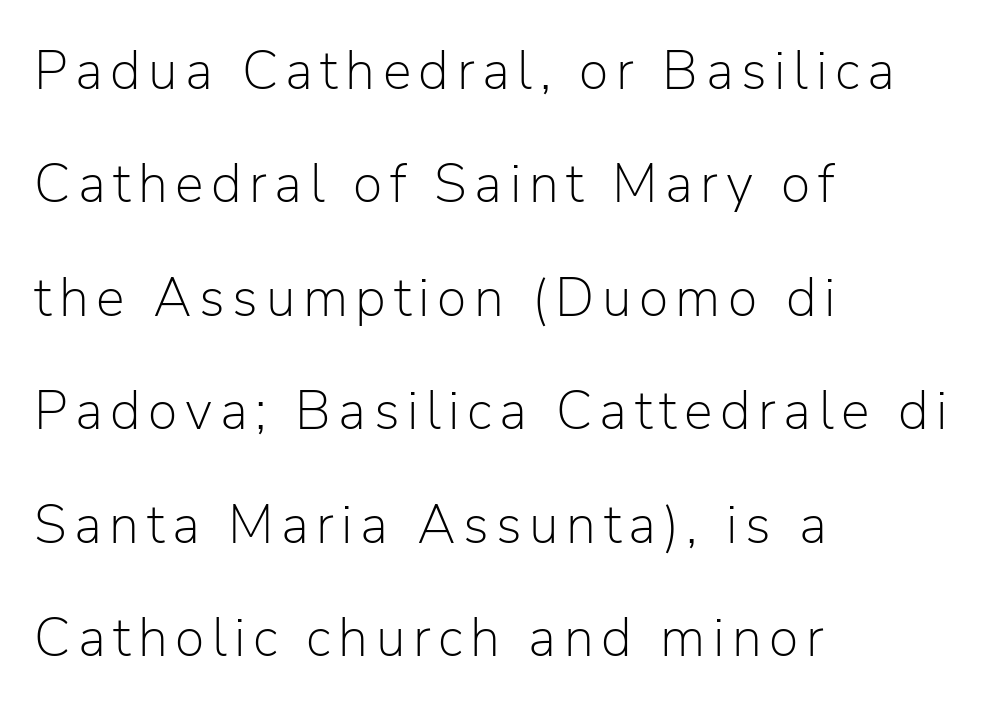
{"serif": "no", "italic": "no", "bold": "no", "weight": "light", "width": "normal", "stroke_contrast": "low", "x_height": "medium", "monospaced": "no", "underline": "no", "align": "left", "line_spacing": "loose", "line_spacing_ratio": 2.1, "glyph_px": 54}
